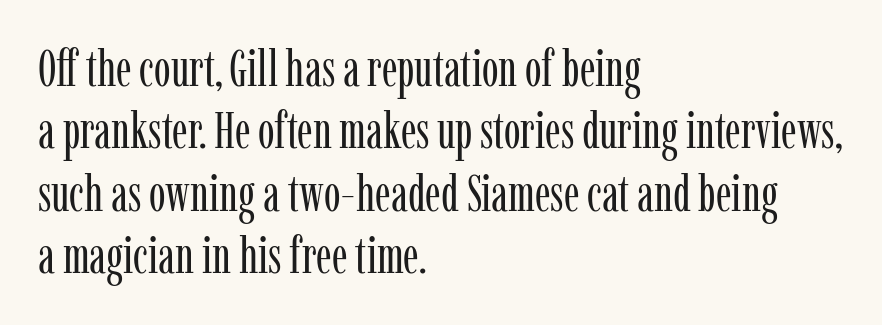
{"serif": "yes", "italic": "no", "bold": "no", "weight": "regular", "width": "condensed", "stroke_contrast": "low", "x_height": "medium", "monospaced": "no", "underline": "no", "align": "left", "line_spacing": "normal", "line_spacing_ratio": 1.25, "letter_spacing": "normal", "letter_spacing_em": 0.0, "glyph_px": 50}
